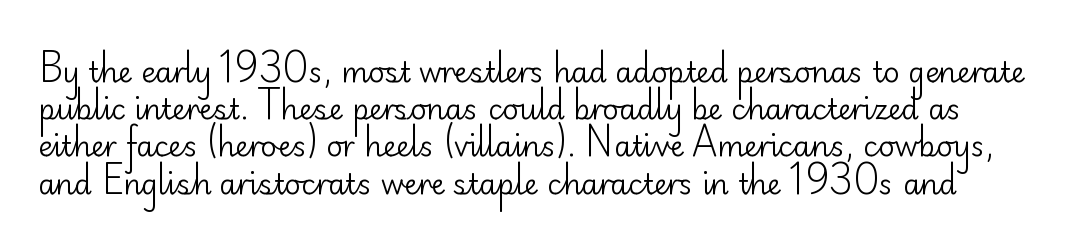
{"serif": "no", "italic": "no", "bold": "no", "weight": "regular", "width": "normal", "stroke_contrast": "low", "x_height": "small", "monospaced": "no", "underline": "no", "line_spacing": "normal", "line_spacing_ratio": 1.33, "letter_spacing": "normal", "letter_spacing_em": 0.0, "glyph_px": 28}
